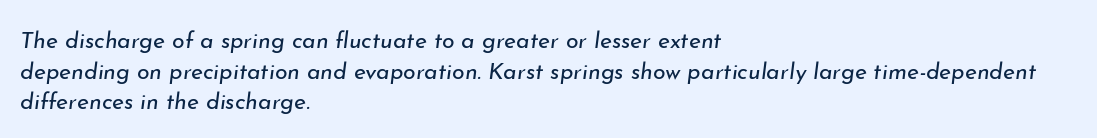
Q: Is the text bold? A: No.
Q: Is the text italic (slanted)? A: Yes, it leans right by about 7 degrees.
Q: Is the text underlined? A: No.
Q: How is the paragraph aligned? A: Left-aligned.
Q: Is the spacing between letters normal or unusually wide? A: Normal.
Q: Is the spacing between lines tight, normal or loose? A: Normal.
